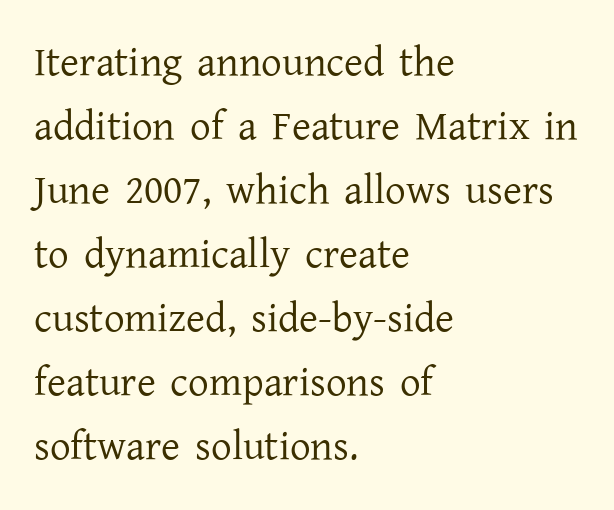
{"serif": "yes", "italic": "no", "bold": "no", "weight": "regular", "width": "normal", "stroke_contrast": "low", "x_height": "medium", "monospaced": "no", "underline": "no", "align": "left", "line_spacing": "normal", "line_spacing_ratio": 1.56, "letter_spacing": "normal", "letter_spacing_em": 0.0, "glyph_px": 41}
